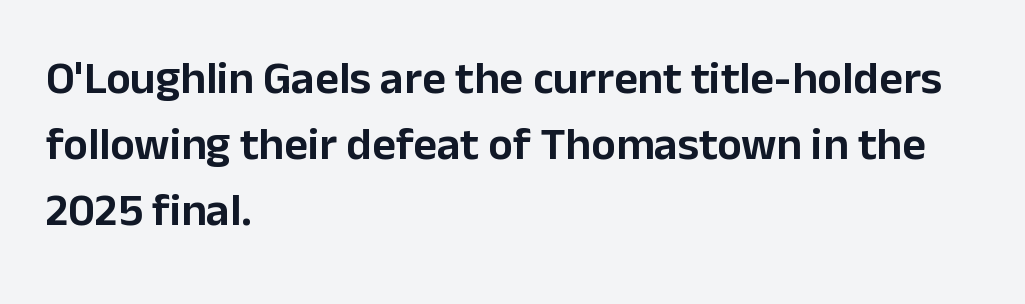
Has an underline been added? It has not. These lines were composed using upright roman letters. A typesetter would call this proportional, since set widths differ per character. This sample is left-justified, so line endings fall wherever the words run out. The rendering shows plain stroke endings on the letterforms — a sans-serif design. These lines keep a tight, regular rhythm from letter to letter.
